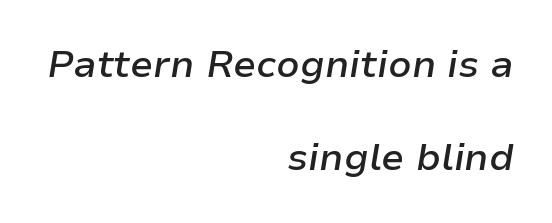
How are the letters spaced? Ordinarily, with no added tracking. The typesetter chose a ragged-left arrangement here. Leading: increased. Looking at the ascenders, they clearly lean. Is this a fixed-width face? No — the glyphs have proportional, varying widths. Anything drawn beneath the words? Only blank space.
